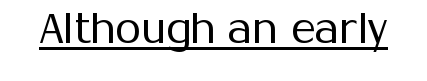
{"serif": "no", "italic": "no", "bold": "no", "weight": "regular", "width": "normal", "stroke_contrast": "medium", "x_height": "medium", "monospaced": "no", "underline": "yes", "letter_spacing": "normal", "letter_spacing_em": 0.0, "glyph_px": 42}
